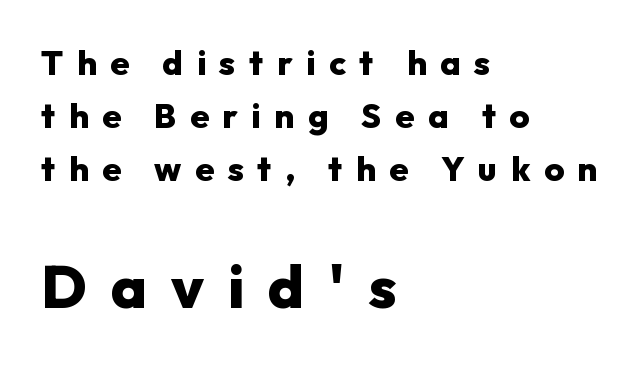
{"serif": "no", "italic": "no", "bold": "yes", "weight": "heavy", "width": "normal", "stroke_contrast": "low", "x_height": "medium", "monospaced": "no", "underline": "no", "align": "left", "line_spacing": "normal", "line_spacing_ratio": 1.56, "letter_spacing": "wide", "letter_spacing_em": 0.4, "larger_block": "second", "size_ratio": 1.76, "glyph_px": 60}
